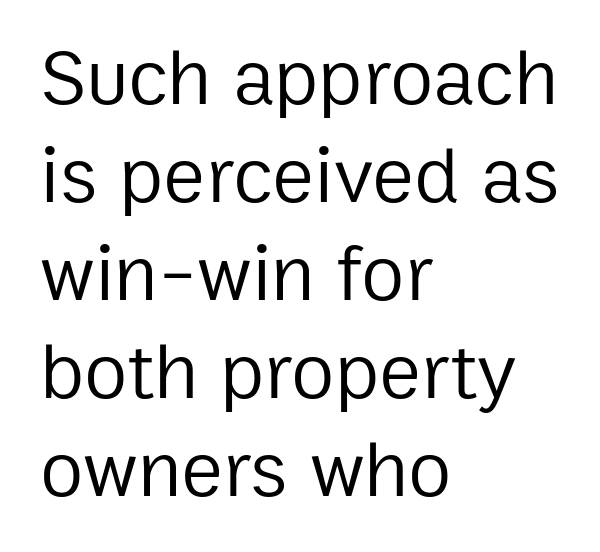
Left-aligned paragraph, ragged on the right. The passage shown is typeset with a sans-serif family. Rule under the text: the space is simply empty. Each letter keeps its own natural width here, so spacing adapts to shape. The letters sit at their default tracking, neither squeezed nor spread. This is roman type, the default non-slanted kind.
